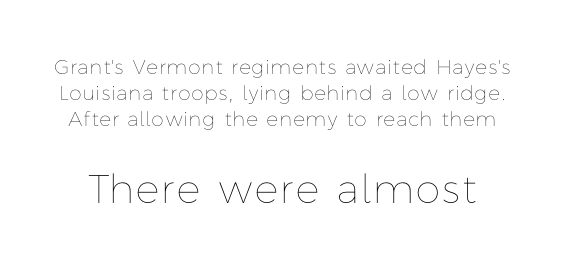
The more generous point size was reserved for the lower chunk. Bare-footed words on every line. These lines are rendered in a variable-pitch font. The letters look calm and open, with moderate or lighter stems.
